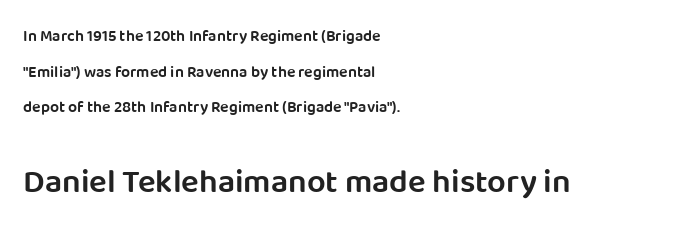
{"serif": "no", "italic": "no", "bold": "semi", "weight": "semibold", "width": "normal", "stroke_contrast": "low", "x_height": "large", "monospaced": "no", "underline": "no", "align": "left", "line_spacing": "loose", "line_spacing_ratio": 2.23, "letter_spacing": "normal", "letter_spacing_em": 0.0, "larger_block": "second", "size_ratio": 2.06, "glyph_px": 33}
